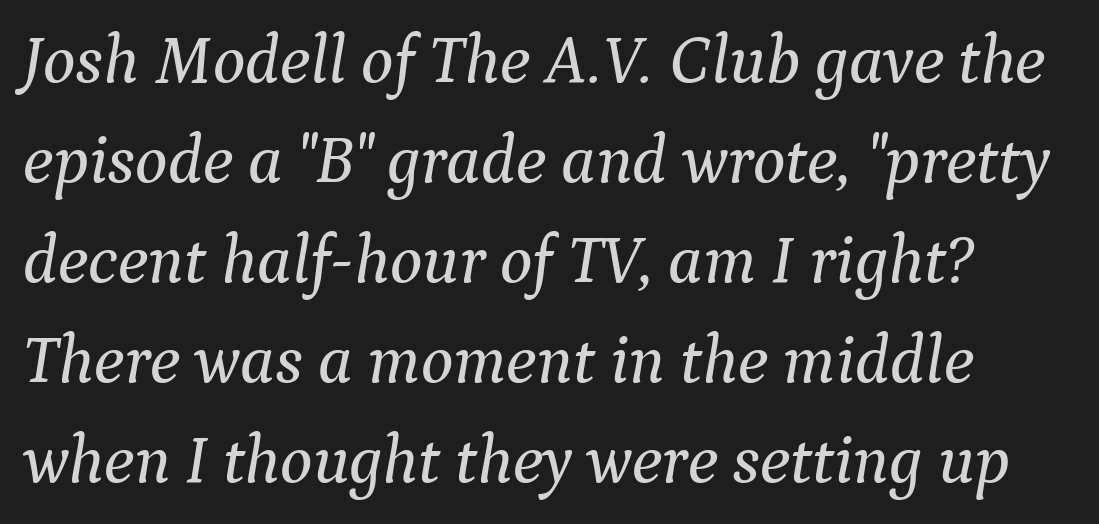
Q: Is the text italic (slanted)? A: Yes, it leans right by about 9 degrees.
Q: Is the typeface a serif or a sans-serif typeface? A: Serif.
Q: Is the text underlined? A: No.
Q: Is the spacing between letters normal or unusually wide? A: Normal.
Q: Is the spacing between lines tight, normal or loose? A: Normal.
Q: Width (condensed, normal, or wide)? A: Normal.
Q: Stroke contrast? A: Medium.
Q: x-height? A: Medium.
Q: Monospaced? A: No.
